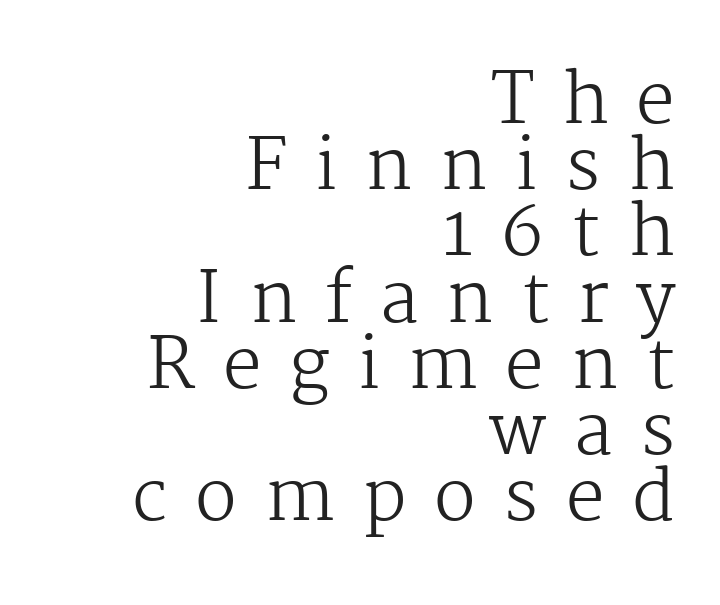
Q: Is the text bold? A: No.
Q: Is the text italic (slanted)? A: No, it is upright.
Q: Is the typeface a serif or a sans-serif typeface? A: Serif.
Q: Is the text underlined? A: No.
Q: How is the paragraph aligned? A: Right-aligned.
Q: Is the spacing between letters normal or unusually wide? A: Unusually wide.
Q: Is the spacing between lines tight, normal or loose? A: Tight.
Q: Width (condensed, normal, or wide)? A: Normal.
Q: Stroke contrast? A: Medium.
Q: x-height? A: Medium.
Q: Monospaced? A: No.
